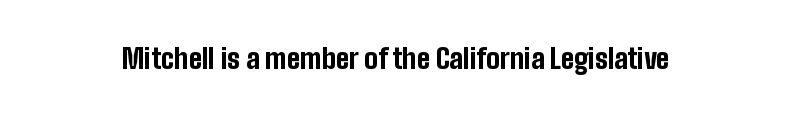
What stands out about the letter spacing? Nothing — it is the standard amount. No italicization has been applied; the sample stays upright. The gap between lines stays unmarked. Thick stems and heavy bowls — unmistakably bold.
